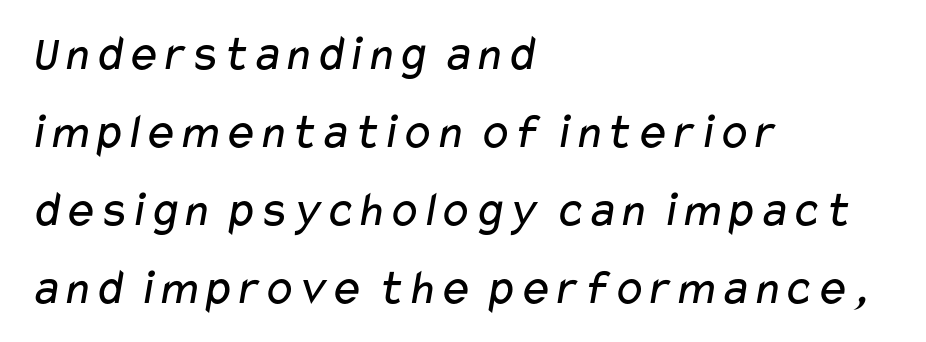
Q: Is the text bold? A: No.
Q: Is the typeface a serif or a sans-serif typeface? A: Sans-serif.
Q: Is the text underlined? A: No.
Q: How is the paragraph aligned? A: Left-aligned.
Q: Is the spacing between letters normal or unusually wide? A: Normal.
Q: Is the spacing between lines tight, normal or loose? A: Normal.
Q: Width (condensed, normal, or wide)? A: Wide.
Q: Stroke contrast? A: Low.
Q: x-height? A: Medium.
Q: Monospaced? A: No.
